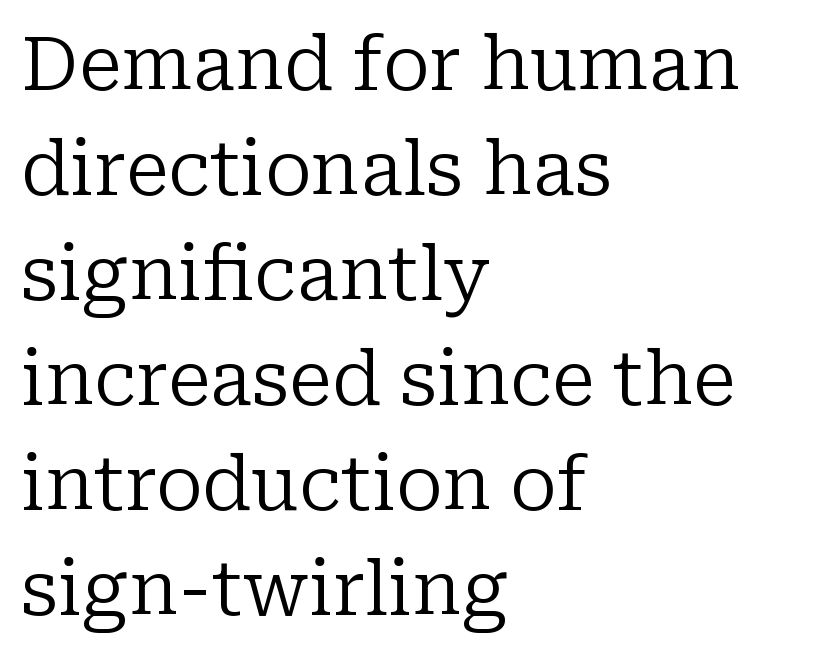
{"serif": "yes", "italic": "no", "bold": "no", "weight": "regular", "width": "normal", "stroke_contrast": "low", "x_height": "medium", "monospaced": "no", "underline": "no", "align": "left", "line_spacing": "normal", "line_spacing_ratio": 1.42, "letter_spacing": "normal", "letter_spacing_em": 0.0, "glyph_px": 74}
